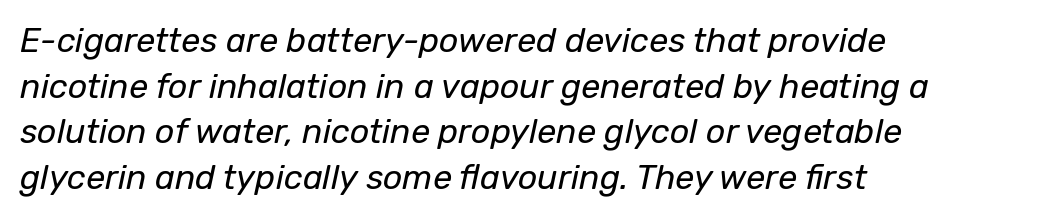
{"italic": "yes", "lean": "right", "slant_degrees": 12, "bold": "no", "weight": "regular", "width": "normal", "stroke_contrast": "low", "x_height": "medium", "monospaced": "no", "underline": "no", "align": "left", "line_spacing": "normal", "line_spacing_ratio": 1.34, "letter_spacing": "normal", "letter_spacing_em": 0.0, "glyph_px": 34}
